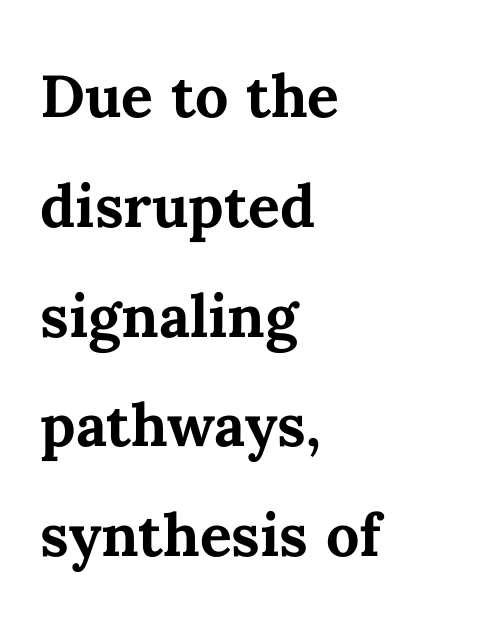
{"italic": "no", "bold": "yes", "weight": "semibold", "width": "normal", "stroke_contrast": "medium", "x_height": "medium", "monospaced": "no", "underline": "no", "align": "left", "line_spacing": "normal", "line_spacing_ratio": 1.39, "letter_spacing": "normal", "letter_spacing_em": 0.0, "glyph_px": 79}
